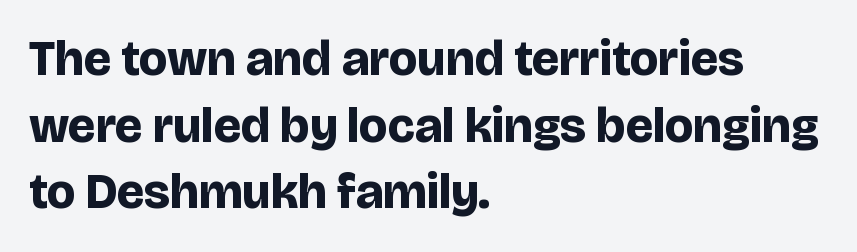
{"serif": "no", "italic": "no", "bold": "yes", "weight": "bold", "width": "normal", "stroke_contrast": "low", "x_height": "large", "monospaced": "no", "underline": "no", "align": "left", "line_spacing": "normal", "line_spacing_ratio": 1.36, "letter_spacing": "normal", "letter_spacing_em": 0.0, "glyph_px": 49}
